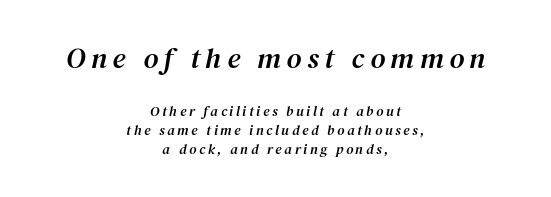
Classification — serif. The glyphs are unaccompanied by any horizontal stroke below them. The passage is arranged like a title page — every line centered. Large over small — that's the arrangement of the two blocks here.
